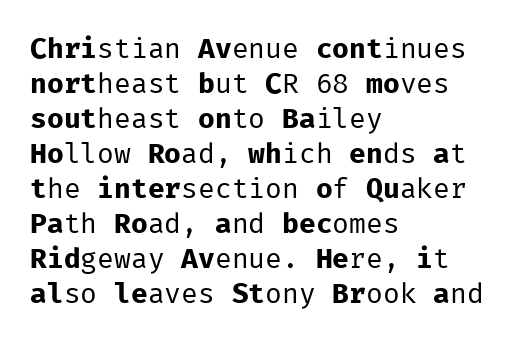
The image shows 28 px regular-weight sans-serif type, upright, monospaced; set left-aligned, normal line spacing (1.25x), normal letter spacing, not underlined; low stroke contrast and a medium x-height.
